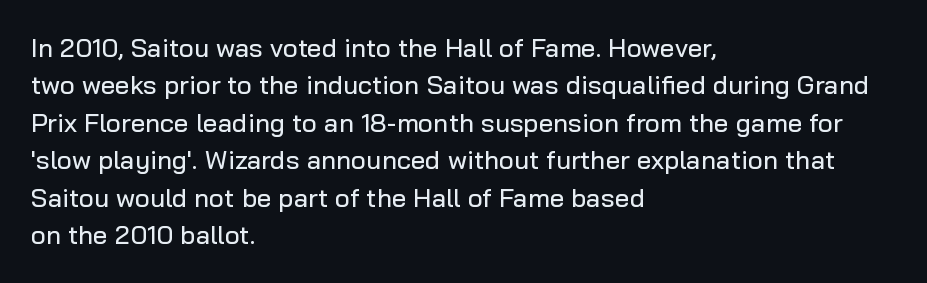
Q: Is the text italic (slanted)? A: No, it is upright.
Q: Is the text underlined? A: No.
Q: How is the paragraph aligned? A: Left-aligned.
Q: Is the spacing between letters normal or unusually wide? A: Normal.
Q: Is the spacing between lines tight, normal or loose? A: Normal.
